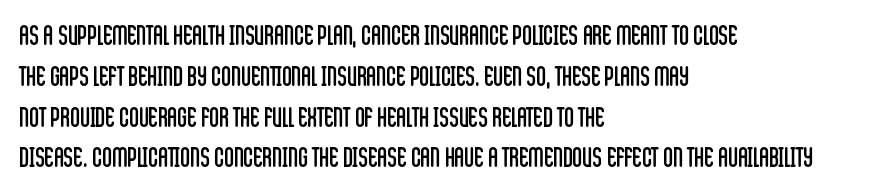
The passage shown stacks its lines at a standard gap. Plain, unruled lines of type. Summary of weight: not heavy and not bold. The rendering keeps characters at their native spacing. Notice how the stems are strictly vertical — no italics here.
